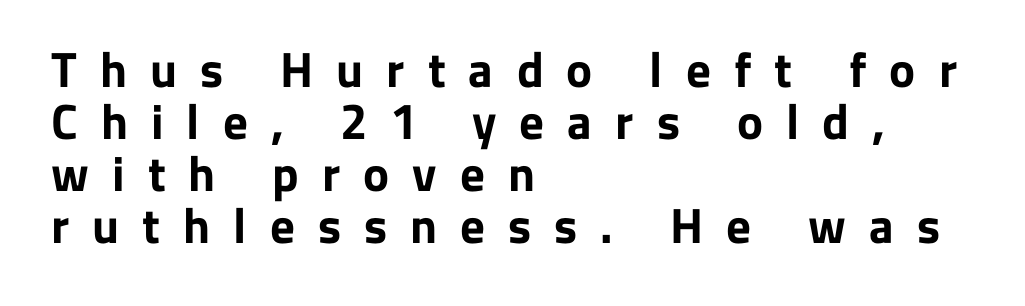
The image shows 49 px bold sans-serif type, upright; set left-aligned, tight line spacing (1.06x), unusually wide letter spacing (+0.47 em), not underlined; low stroke contrast and a medium x-height.
